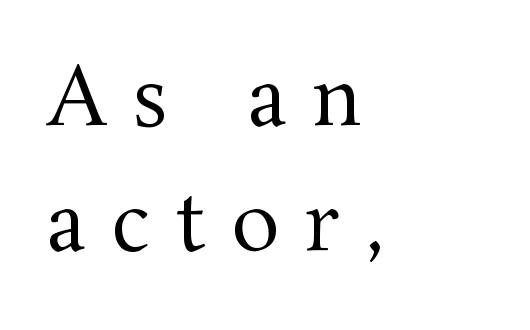
The image shows 80 px regular-weight serif type, upright; set left-aligned, normal line spacing (1.56x), unusually wide letter spacing (+0.33 em), not underlined; medium stroke contrast and a medium x-height.
